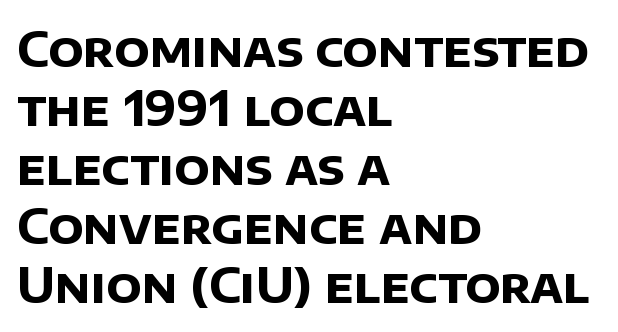
The image shows 48 px bold sans-serif type; set left-aligned, line spacing 1.23x, normal letter spacing, not underlined; low stroke contrast and a large x-height.
